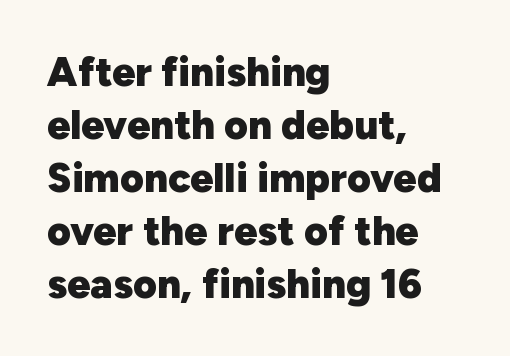
Q: Is the text bold? A: Yes.
Q: Is the text italic (slanted)? A: No, it is upright.
Q: Is the typeface a serif or a sans-serif typeface? A: Sans-serif.
Q: Is the text underlined? A: No.
Q: How is the paragraph aligned? A: Left-aligned.
Q: Is the spacing between letters normal or unusually wide? A: Normal.
Q: Is the spacing between lines tight, normal or loose? A: Normal.
Q: Width (condensed, normal, or wide)? A: Normal.
Q: Stroke contrast? A: Low.
Q: x-height? A: Medium.
Q: Monospaced? A: No.
